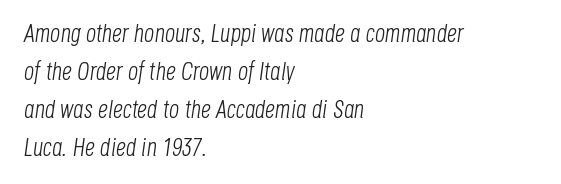
Q: Is the text bold? A: No.
Q: Is the text italic (slanted)? A: Yes, it leans right by about 8 degrees.
Q: Is the text underlined? A: No.
Q: How is the paragraph aligned? A: Left-aligned.
Q: Is the spacing between letters normal or unusually wide? A: Normal.
Q: Is the spacing between lines tight, normal or loose? A: Normal.
